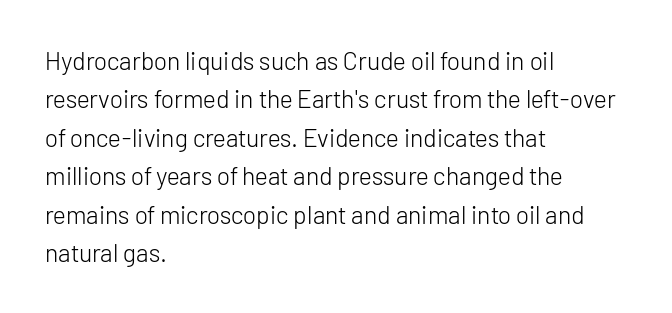
This sample uses an upright cut, with every glyph sitting square on the baseline. The string is rendered with underlining switched off. Tracking value appears to be zero — textbook default spacing. The lines in this sample share a left origin and differ only in where they stop. Vertical spacing — default.
